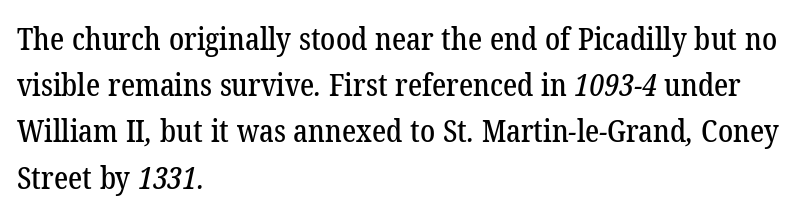
Q: Is the typeface a serif or a sans-serif typeface? A: Serif.
Q: Is the text underlined? A: No.
Q: How is the paragraph aligned? A: Left-aligned.
Q: Is the spacing between letters normal or unusually wide? A: Normal.
Q: Is the spacing between lines tight, normal or loose? A: Normal.
Q: Width (condensed, normal, or wide)? A: Normal.
Q: Stroke contrast? A: Low.
Q: x-height? A: Medium.
Q: Monospaced? A: No.
